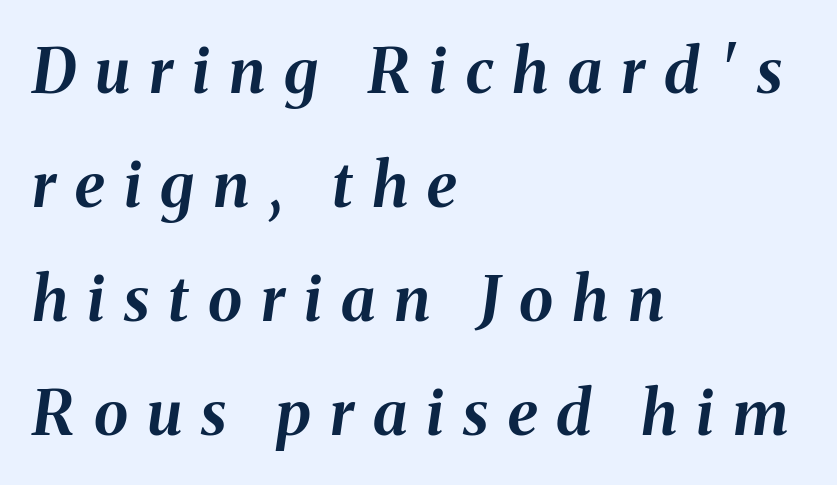
The image shows 62 px bold type, italic (leaning right); set left-aligned, line spacing 1.84x, unusually wide letter spacing (+0.31 em), not underlined; medium stroke contrast and a medium x-height.
